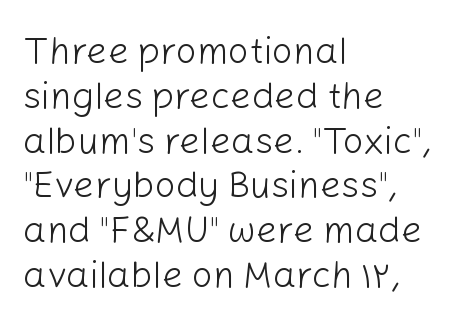
Q: Is the text bold? A: No.
Q: Is the text italic (slanted)? A: No, it is upright.
Q: Is the typeface a serif or a sans-serif typeface? A: Sans-serif.
Q: Is the text underlined? A: No.
Q: How is the paragraph aligned? A: Left-aligned.
Q: Is the spacing between letters normal or unusually wide? A: Normal.
Q: Width (condensed, normal, or wide)? A: Normal.
Q: Stroke contrast? A: Low.
Q: x-height? A: Medium.
Q: Monospaced? A: No.
